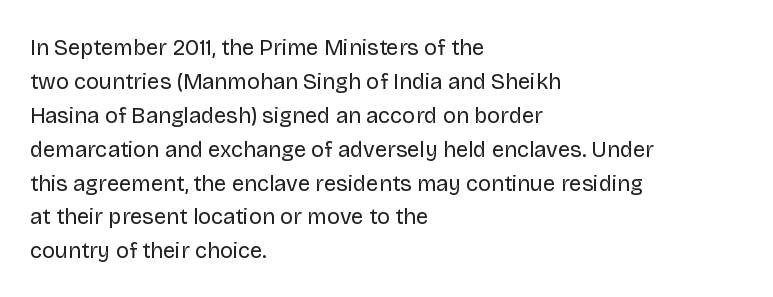
These lines stack with their left ends in a neat column. Any mark beneath the type? The region is blank. Short note: letters normally spaced. The type sits square on the baseline with zero lean.
